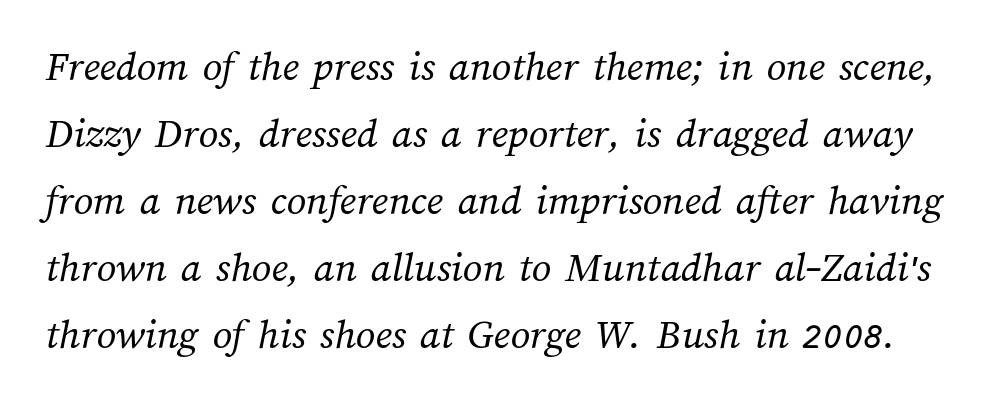
{"bold": "no", "weight": "regular", "width": "normal", "stroke_contrast": "medium", "x_height": "medium", "monospaced": "no", "underline": "no", "line_spacing": "normal", "line_spacing_ratio": 1.56, "letter_spacing": "normal", "letter_spacing_em": 0.0, "glyph_px": 43}
